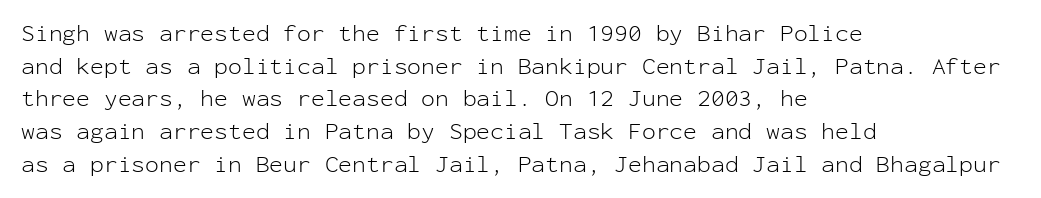
Characters follow at the spacing the type designer built in. The letterforms sit at book weight or below. Rendered with straight, roman letterforms. The rows are spaced the way most documents space them. The strip under each line holds only bare page.
